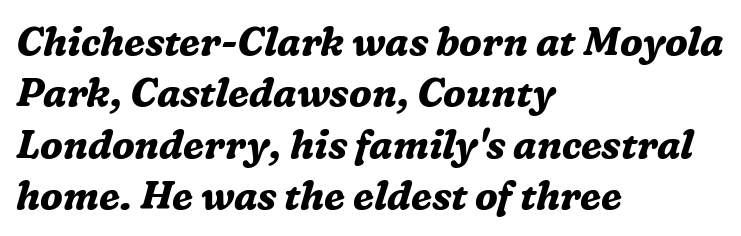
The image shows 39 px bold serif type, italic (leaning right); set left-aligned, normal line spacing (1.32x), normal letter spacing, not underlined; medium stroke contrast and a medium x-height.
